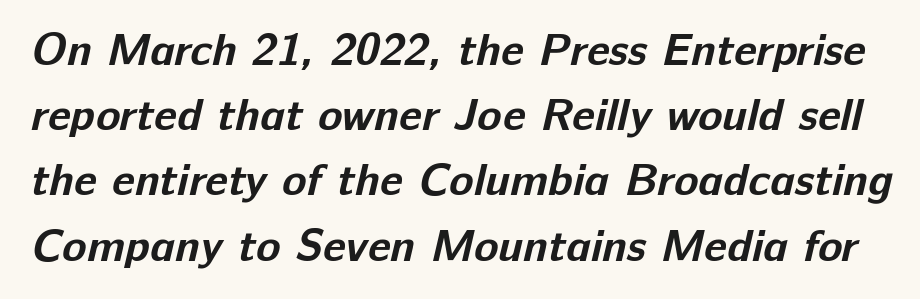
{"serif": "no", "bold": "yes", "weight": "bold", "width": "normal", "stroke_contrast": "low", "x_height": "medium", "monospaced": "no", "underline": "no", "line_spacing": "normal", "line_spacing_ratio": 1.45, "letter_spacing": "normal", "letter_spacing_em": 0.0, "glyph_px": 45}
